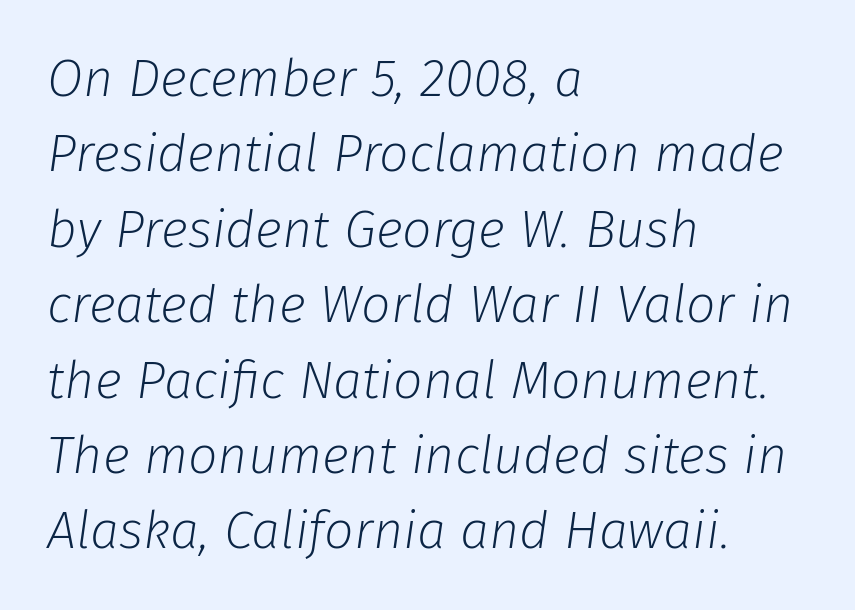
{"italic": "yes", "lean": "right", "slant_degrees": 8, "bold": "no", "weight": "light", "width": "normal", "stroke_contrast": "low", "x_height": "medium", "monospaced": "no", "underline": "no", "align": "left", "line_spacing": "normal", "line_spacing_ratio": 1.45, "letter_spacing": "normal", "letter_spacing_em": 0.0, "glyph_px": 52}
